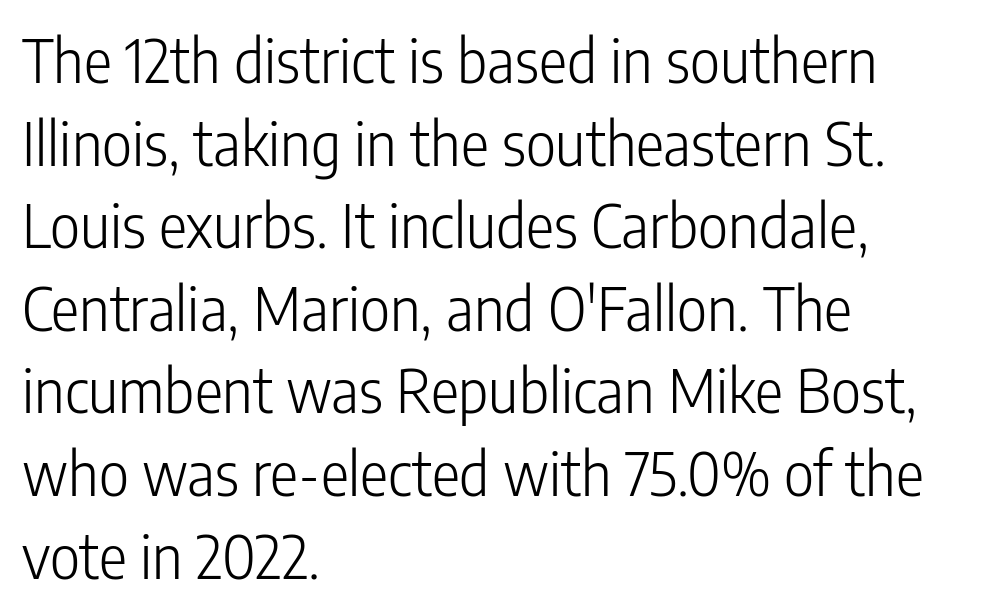
Q: Is the text bold? A: No.
Q: Is the text italic (slanted)? A: No, it is upright.
Q: Is the typeface a serif or a sans-serif typeface? A: Sans-serif.
Q: Is the text underlined? A: No.
Q: How is the paragraph aligned? A: Left-aligned.
Q: Is the spacing between letters normal or unusually wide? A: Normal.
Q: Is the spacing between lines tight, normal or loose? A: Normal.
Q: Width (condensed, normal, or wide)? A: Condensed.
Q: Stroke contrast? A: Low.
Q: x-height? A: Medium.
Q: Monospaced? A: No.
